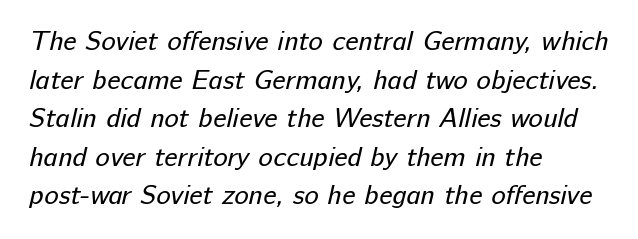
Weight: not bold — regular or lighter. Clear beneath every line of the passage. Casual observation: everything's shoved over to the left. What stands out about the letter spacing? Nothing — it is the standard amount. The leading is moderate, giving the passage an even texture.
